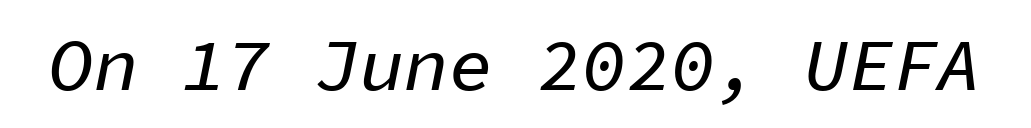
Q: Is the text italic (slanted)? A: Yes, it leans right by about 11 degrees.
Q: Is the text underlined? A: No.
Q: Is the spacing between letters normal or unusually wide? A: Normal.
Q: Width (condensed, normal, or wide)? A: Normal.
Q: Stroke contrast? A: Low.
Q: x-height? A: Medium.
Q: Monospaced? A: Yes.
